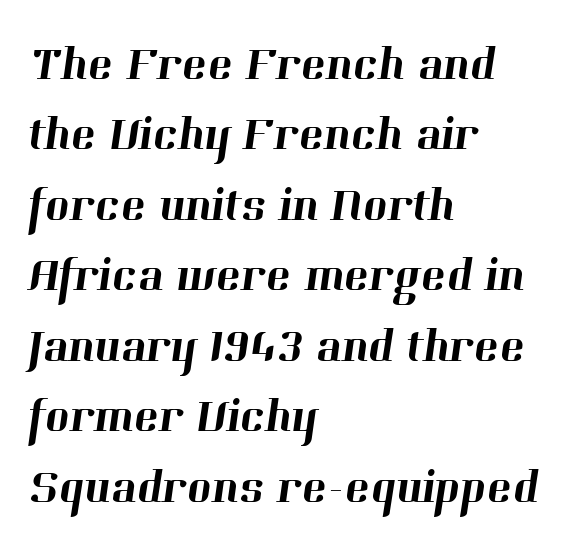
The image shows 47 px serif type; set left-aligned, normal line spacing (1.5x), normal letter spacing, not underlined; high stroke contrast and a medium x-height.
